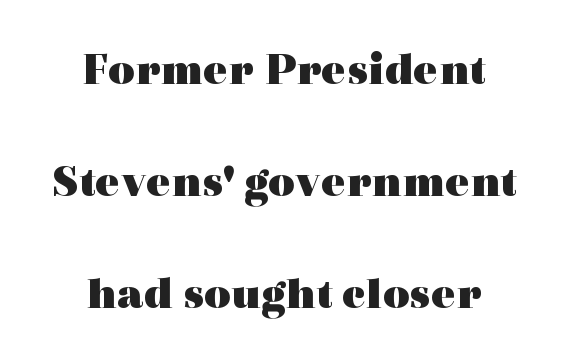
The letters stand upright; this is a roman face. Is the block centered? Yes — each line is placed symmetrically about the middle. The face used here has the dense, thick strokes of a bold. Honestly, the rows look like they've been pulled way apart. Is this a sans? No — the strokes have serifs. The specimen omits any rule beneath the text block's lines.
